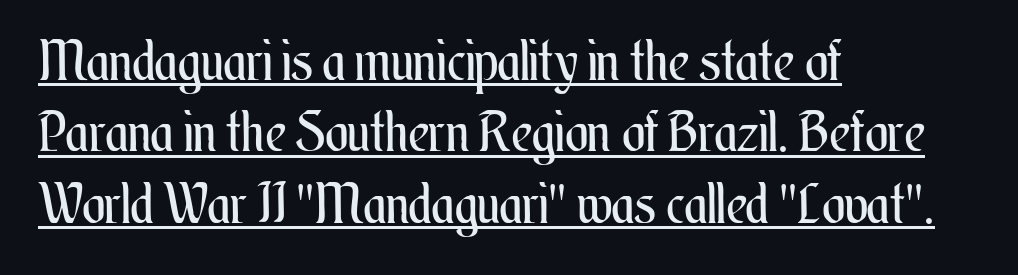
Q: Is the text bold? A: No.
Q: Is the text italic (slanted)? A: No, it is upright.
Q: Is the text underlined? A: Yes.
Q: How is the paragraph aligned? A: Left-aligned.
Q: Is the spacing between letters normal or unusually wide? A: Normal.
Q: Is the spacing between lines tight, normal or loose? A: Normal.
Q: Width (condensed, normal, or wide)? A: Condensed.
Q: Stroke contrast? A: Medium.
Q: x-height? A: Small.
Q: Monospaced? A: No.
